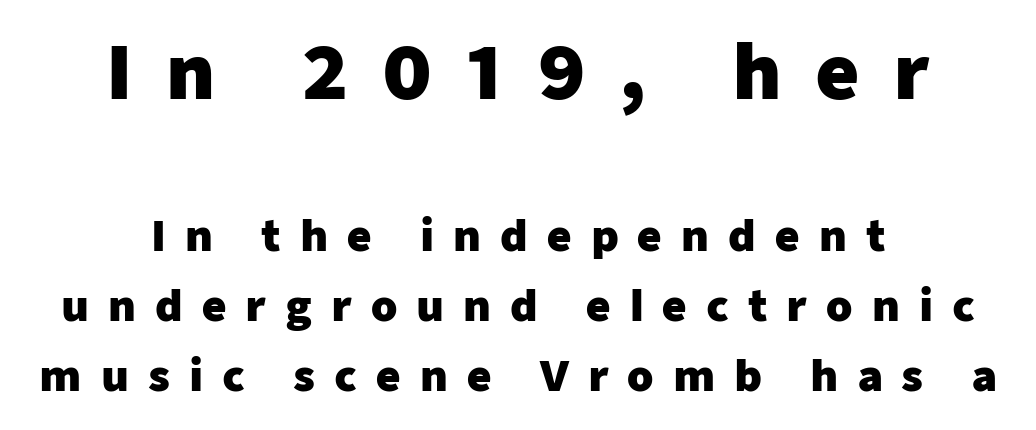
{"serif": "no", "italic": "no", "bold": "yes", "weight": "heavy", "width": "normal", "stroke_contrast": "low", "x_height": "medium", "monospaced": "no", "underline": "no", "align": "center", "line_spacing": "normal", "line_spacing_ratio": 1.67, "letter_spacing": "wide", "letter_spacing_em": 0.45, "larger_block": "first", "size_ratio": 1.76, "glyph_px": 74}
